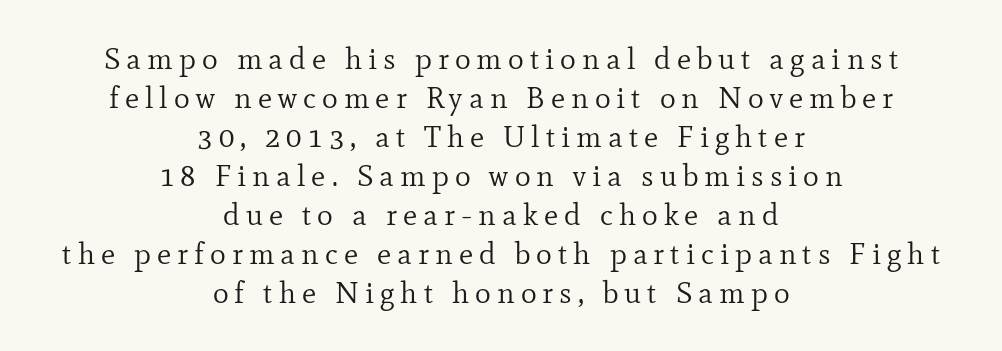
Q: Is the text bold? A: No.
Q: Is the text italic (slanted)? A: No, it is upright.
Q: Is the typeface a serif or a sans-serif typeface? A: Serif.
Q: Is the text underlined? A: No.
Q: How is the paragraph aligned? A: Centered.
Q: Is the spacing between letters normal or unusually wide? A: Unusually wide.
Q: Is the spacing between lines tight, normal or loose? A: Normal.
Q: Width (condensed, normal, or wide)? A: Normal.
Q: Stroke contrast? A: Low.
Q: x-height? A: Small.
Q: Monospaced? A: No.
